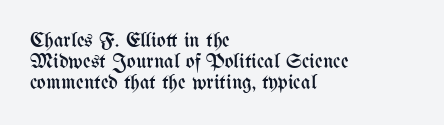
Q: Is the text bold? A: No.
Q: Is the text italic (slanted)? A: No, it is upright.
Q: Is the text underlined? A: No.
Q: How is the paragraph aligned? A: Left-aligned.
Q: Is the spacing between letters normal or unusually wide? A: Normal.
Q: Is the spacing between lines tight, normal or loose? A: Tight.
